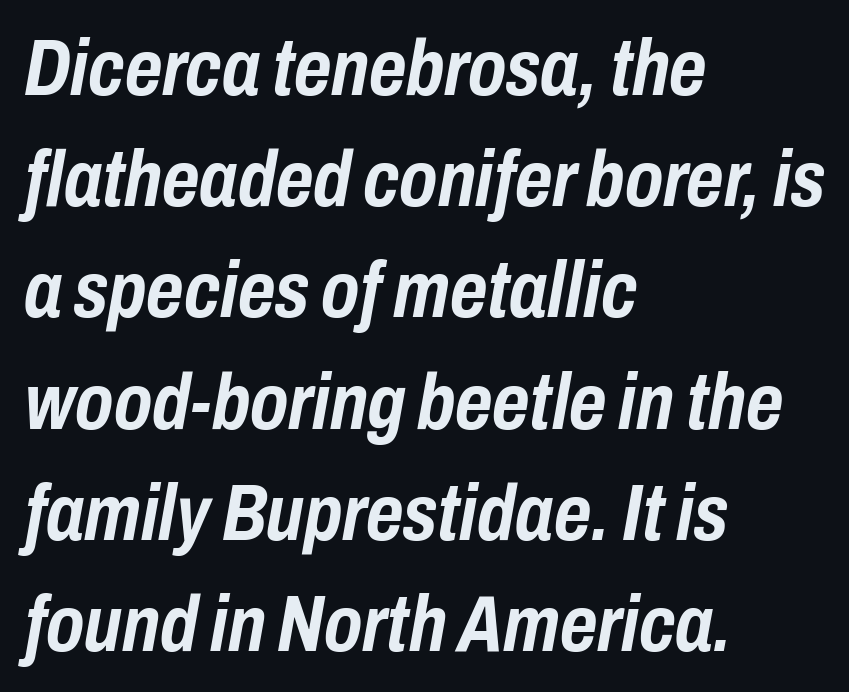
The image shows 80 px semibold, condensed type, italic (leaning right); set left-aligned, normal line spacing (1.39x), normal letter spacing, not underlined; low stroke contrast and a medium x-height.
